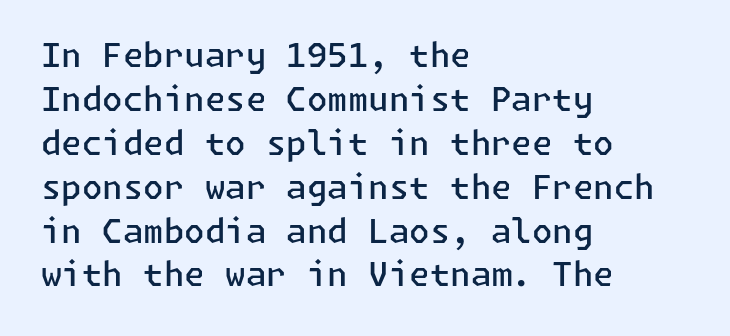
A typesetter would call this zero additional tracking. Letters rest on an invisible, unmarked baseline. Summary of vertical rhythm: regular, with standard interline spacing. Is the type bold? Partly — it's a semibold, heavier than regular but not fully bold. Grotesque or geometric, the face here clearly has no serifs. Horizontal alignment here is leftward, the default for most running prose.
